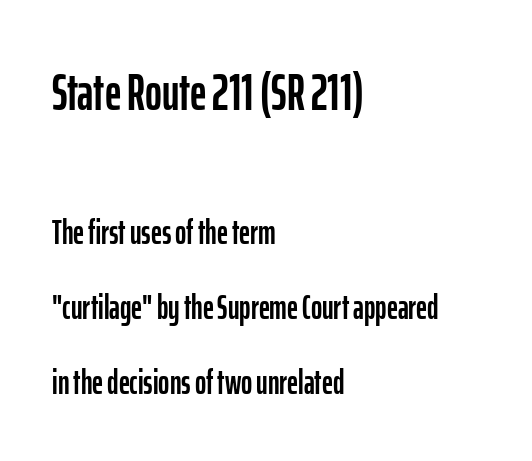
Serif or sans? Sans — the stroke terminals are bare. Honestly, the rows look like they've been pulled way apart. The face used here is rendered with its standard letterfit. The setting favours the left margin, as ordinary paragraphs usually do.
